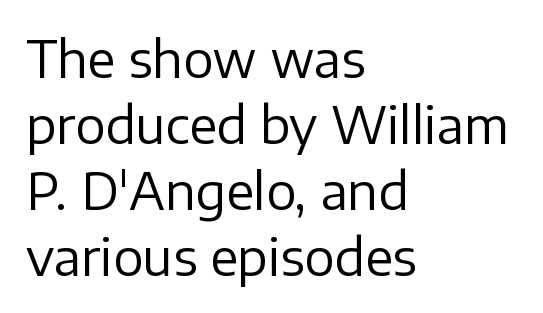
Horizontal alignment here is leftward, the default for most running prose. The strip under each line holds only bare page. Letterform terminals end flat and unadorned throughout the passage. The rendering uses natural spacing where letterforms have individual widths. What's the leading like? Ordinary, nothing unusual.
